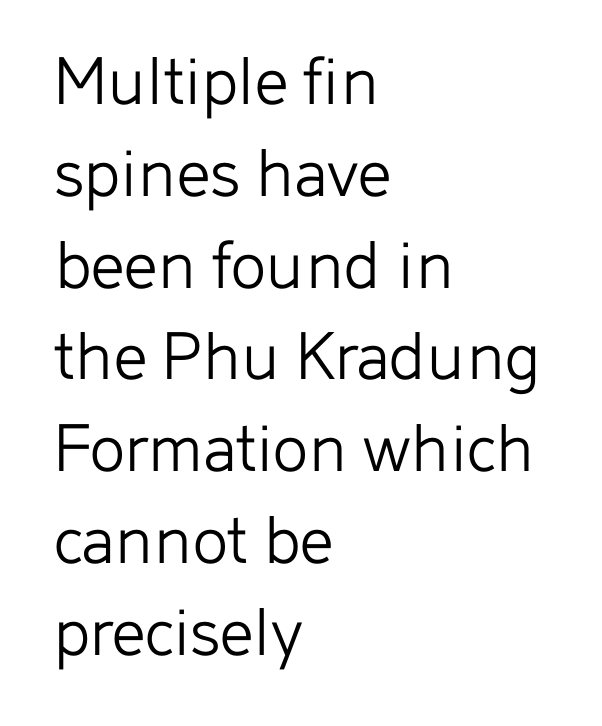
The image shows 74 px light sans-serif type, upright; set left-aligned, line spacing 1.24x, normal letter spacing, not underlined; low stroke contrast and a medium x-height.
